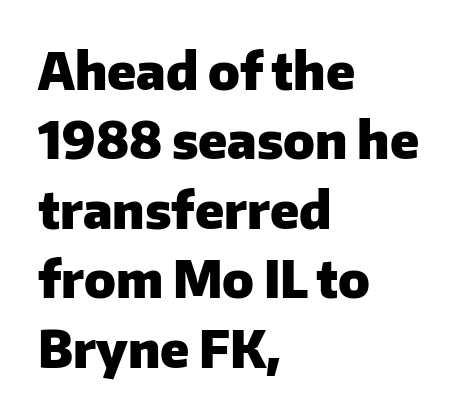
{"serif": "no", "italic": "no", "bold": "yes", "weight": "heavy", "width": "normal", "stroke_contrast": "low", "x_height": "medium", "monospaced": "no", "underline": "no", "align": "left", "line_spacing": "normal", "line_spacing_ratio": 1.39, "letter_spacing": "normal", "letter_spacing_em": 0.0, "glyph_px": 50}
